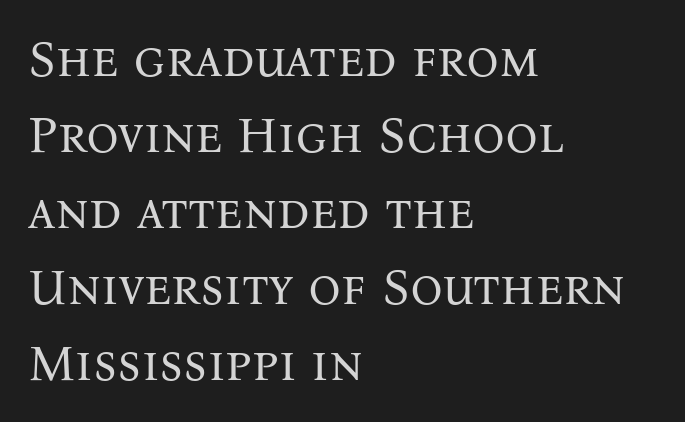
Interline gaps are of average width in this sample. Caption: face not bold, strokes unweighted. Letters rest on an invisible, unmarked baseline. Is there any slant? The stems are plumb. Think of a printed novel: that variable character pitch is what you see here.
